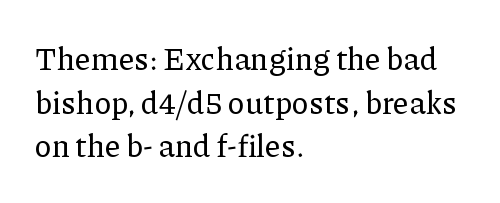
The image shows 31 px serif type, upright; set left-aligned, normal line spacing (1.41x), normal letter spacing, not underlined; low stroke contrast and a medium x-height.
